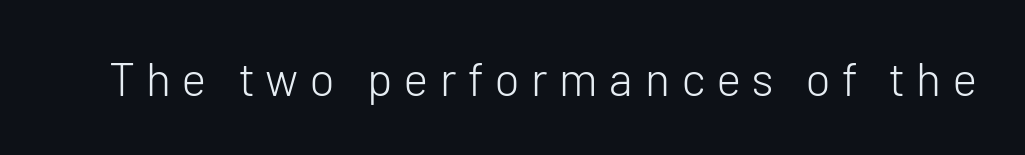
Q: Is the text bold? A: No.
Q: Is the text italic (slanted)? A: No, it is upright.
Q: Is the typeface a serif or a sans-serif typeface? A: Sans-serif.
Q: Is the text underlined? A: No.
Q: Is the spacing between letters normal or unusually wide? A: Unusually wide.
Q: Width (condensed, normal, or wide)? A: Normal.
Q: Stroke contrast? A: Low.
Q: x-height? A: Medium.
Q: Monospaced? A: No.
